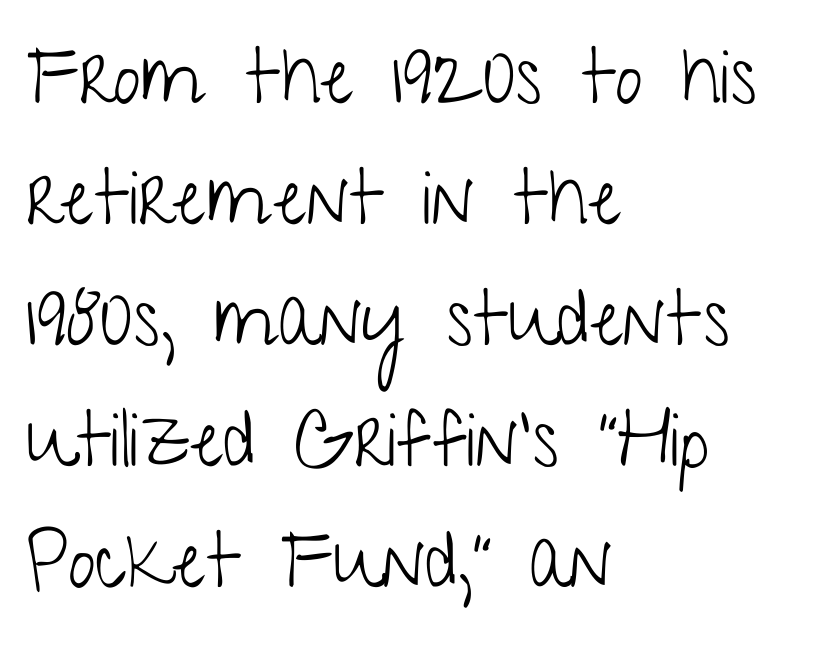
Q: Is the text bold? A: No.
Q: Is the text italic (slanted)? A: No, it is upright.
Q: Is the typeface a serif or a sans-serif typeface? A: Sans-serif.
Q: Is the text underlined? A: No.
Q: How is the paragraph aligned? A: Left-aligned.
Q: Is the spacing between letters normal or unusually wide? A: Normal.
Q: Is the spacing between lines tight, normal or loose? A: Normal.
Q: Width (condensed, normal, or wide)? A: Condensed.
Q: Stroke contrast? A: Low.
Q: x-height? A: Medium.
Q: Monospaced? A: No.
